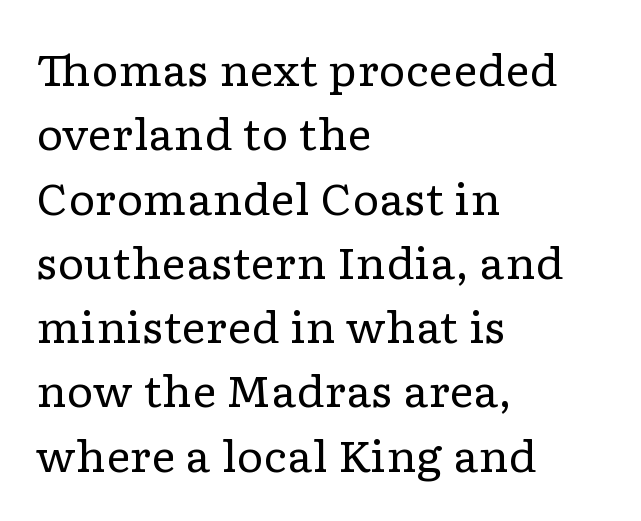
The image shows 42 px regular-weight, wide serif type, upright; set left-aligned, normal line spacing (1.53x), normal letter spacing, not underlined; low stroke contrast and a medium x-height.
